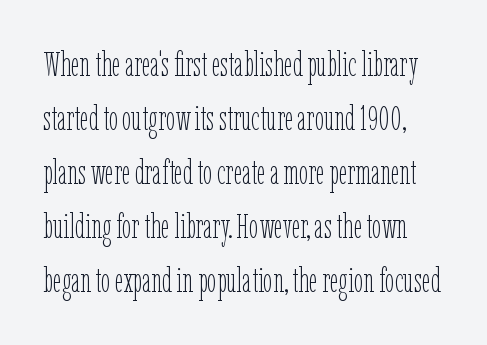
{"italic": "no", "bold": "no", "weight": "thin", "width": "condensed", "stroke_contrast": "low", "x_height": "medium", "monospaced": "no", "underline": "no", "line_spacing": "normal", "line_spacing_ratio": 1.59, "letter_spacing": "normal", "letter_spacing_em": 0.0, "glyph_px": 34}
